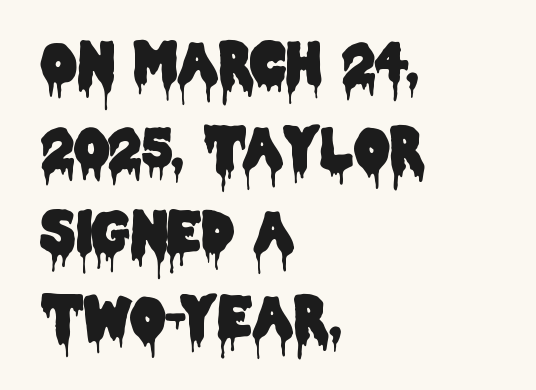
The image shows 56 px condensed sans-serif type, upright; set left-aligned, normal line spacing (1.51x), normal letter spacing, not underlined; low stroke contrast and a large x-height.
